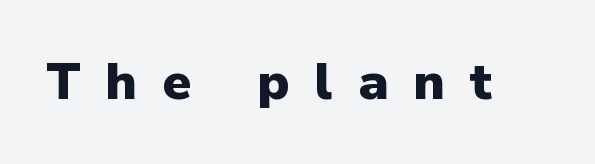
Weight check: bold — yes, fully. Does the lettering tilt? It doesn't — this is upright. Substantial extra tracking has been applied to these lines. Think of a printed novel: that variable character pitch is what you see here. Look at the bottom of the vertical strokes: they stop flat, with no serifs. Nobody drew a line under any word here.
